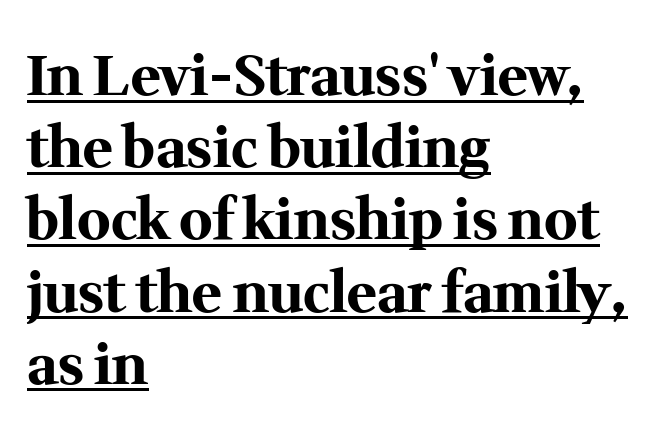
Q: Is the text bold? A: Yes.
Q: Is the text italic (slanted)? A: No, it is upright.
Q: Is the typeface a serif or a sans-serif typeface? A: Serif.
Q: Is the text underlined? A: Yes.
Q: How is the paragraph aligned? A: Left-aligned.
Q: Is the spacing between letters normal or unusually wide? A: Normal.
Q: Is the spacing between lines tight, normal or loose? A: Normal.
Q: Width (condensed, normal, or wide)? A: Normal.
Q: Stroke contrast? A: Medium.
Q: x-height? A: Medium.
Q: Monospaced? A: No.
